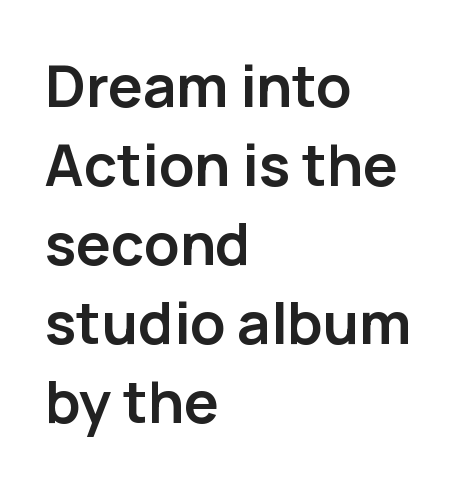
{"serif": "no", "italic": "no", "bold": "yes", "weight": "semibold", "width": "normal", "stroke_contrast": "low", "x_height": "medium", "monospaced": "no", "underline": "no", "align": "left", "line_spacing": "normal", "line_spacing_ratio": 1.36, "letter_spacing": "normal", "letter_spacing_em": 0.0, "glyph_px": 58}
